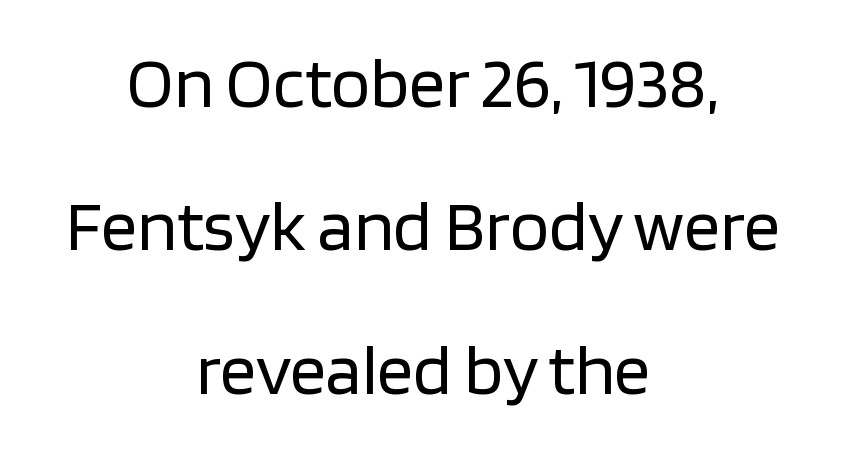
Q: Is the text bold? A: No.
Q: Is the text italic (slanted)? A: No, it is upright.
Q: Is the typeface a serif or a sans-serif typeface? A: Sans-serif.
Q: Is the text underlined? A: No.
Q: How is the paragraph aligned? A: Centered.
Q: Is the spacing between letters normal or unusually wide? A: Normal.
Q: Is the spacing between lines tight, normal or loose? A: Loose.
Q: Width (condensed, normal, or wide)? A: Normal.
Q: Stroke contrast? A: Low.
Q: x-height? A: Large.
Q: Monospaced? A: No.
